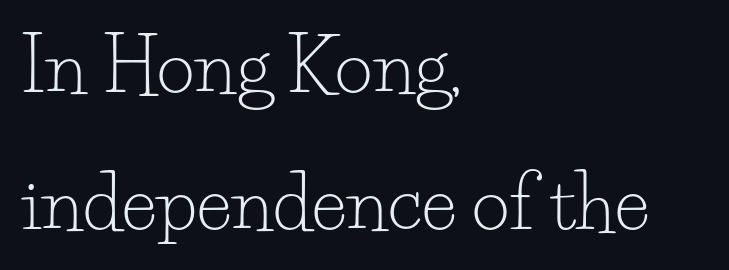
Q: Is the text bold? A: No.
Q: Is the text italic (slanted)? A: No, it is upright.
Q: Is the typeface a serif or a sans-serif typeface? A: Serif.
Q: Is the text underlined? A: No.
Q: How is the paragraph aligned? A: Left-aligned.
Q: Is the spacing between letters normal or unusually wide? A: Normal.
Q: Width (condensed, normal, or wide)? A: Normal.
Q: Stroke contrast? A: Low.
Q: x-height? A: Small.
Q: Monospaced? A: No.
